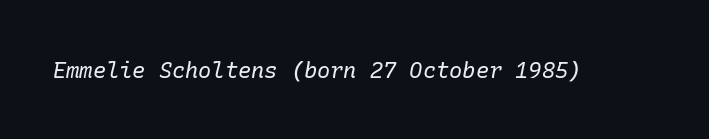
The image shows 22 px text type, italic (leaning right); set normal letter spacing, not underlined.
